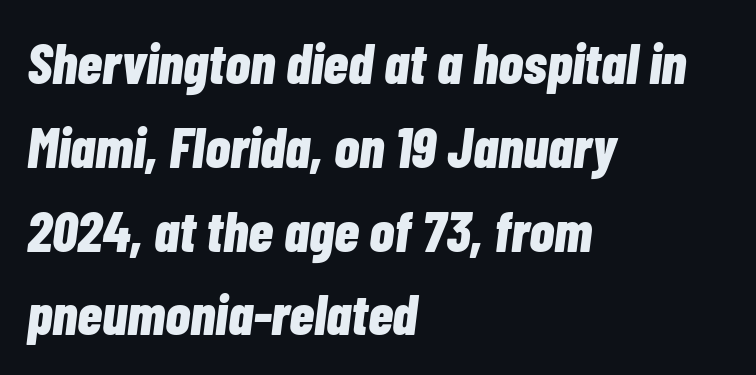
{"italic": "yes", "lean": "right", "slant_degrees": 7, "bold": "yes", "weight": "bold", "width": "condensed", "stroke_contrast": "low", "x_height": "medium", "monospaced": "no", "underline": "no", "align": "left", "line_spacing": "normal", "line_spacing_ratio": 1.47, "letter_spacing": "normal", "letter_spacing_em": 0.0, "glyph_px": 57}
